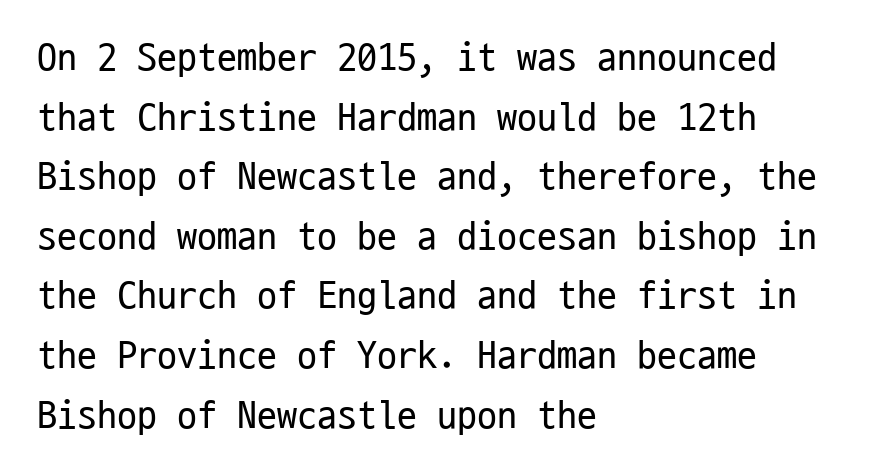
Q: Is the text bold? A: No.
Q: Is the text italic (slanted)? A: No, it is upright.
Q: Is the typeface a serif or a sans-serif typeface? A: Sans-serif.
Q: Is the text underlined? A: No.
Q: How is the paragraph aligned? A: Left-aligned.
Q: Is the spacing between letters normal or unusually wide? A: Normal.
Q: Is the spacing between lines tight, normal or loose? A: Normal.
Q: Width (condensed, normal, or wide)? A: Condensed.
Q: Stroke contrast? A: Low.
Q: x-height? A: Medium.
Q: Monospaced? A: Yes.
